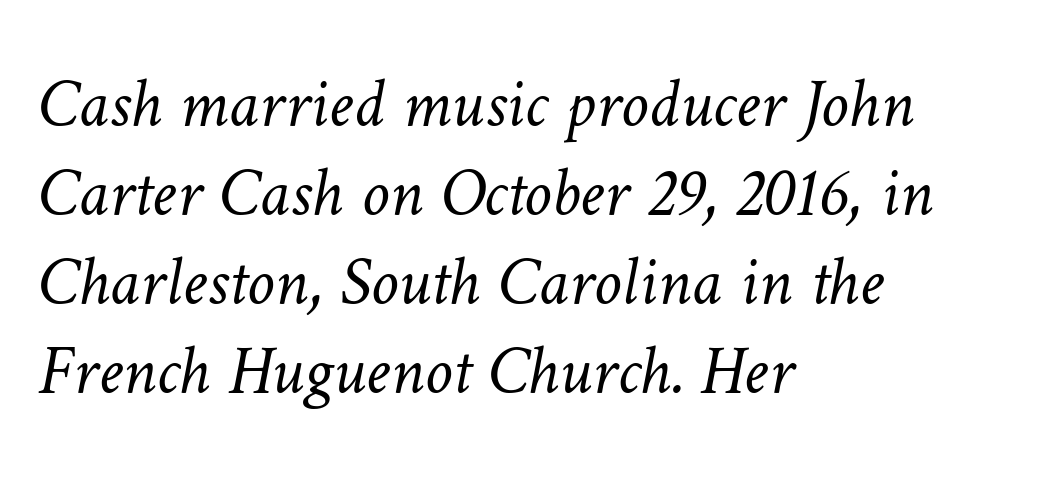
The image shows 70 px light type; set left-aligned, normal line spacing (1.27x), normal letter spacing, not underlined; low stroke contrast and a medium x-height.
